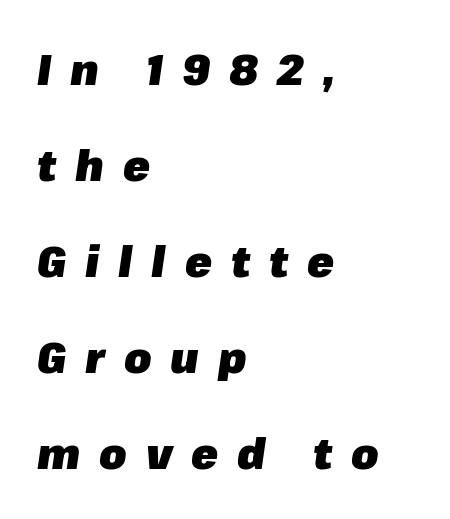
The image shows 44 px heavy type, italic (leaning right); set left-aligned, loose line spacing (2.18x), unusually wide letter spacing (+0.43 em), not underlined; low stroke contrast and a medium x-height.
